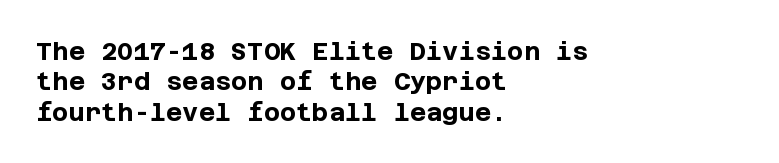
Q: Is the text bold? A: Yes.
Q: Is the text italic (slanted)? A: No, it is upright.
Q: Is the text underlined? A: No.
Q: How is the paragraph aligned? A: Left-aligned.
Q: Is the spacing between letters normal or unusually wide? A: Normal.
